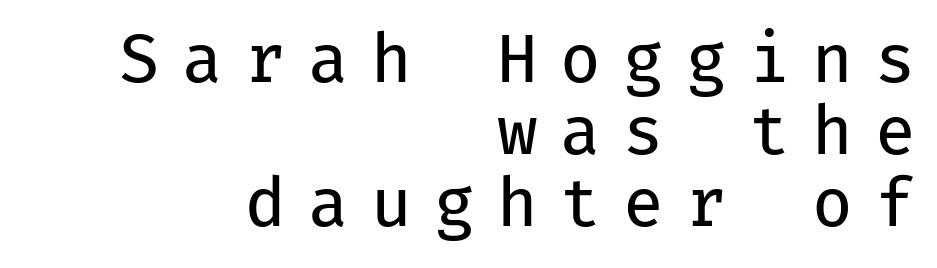
The image shows 66 px regular-weight sans-serif type, upright, monospaced; set right-aligned, tight line spacing (1.09x), unusually wide letter spacing (+0.34 em), not underlined; low stroke contrast and a medium x-height.
